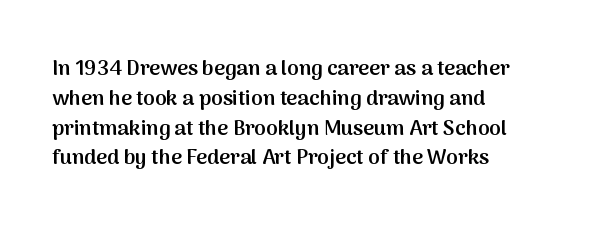
Every row of glyphs begins at an identical x-position on the left. Underlining? Definitely not there. What's the leading like? Ordinary, nothing unusual. The tracking reads as untouched default to a designer's eye. A fair bit of extra ink — the face is semibold, not bold.
